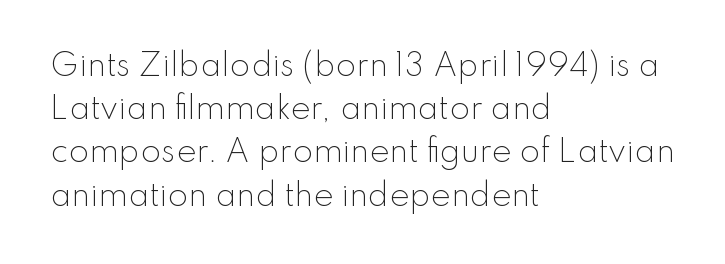
{"serif": "no", "italic": "no", "bold": "no", "weight": "light", "width": "normal", "stroke_contrast": "low", "x_height": "small", "monospaced": "no", "underline": "no", "align": "left", "line_spacing": "normal", "line_spacing_ratio": 1.44, "letter_spacing": "normal", "letter_spacing_em": 0.0, "glyph_px": 30}
